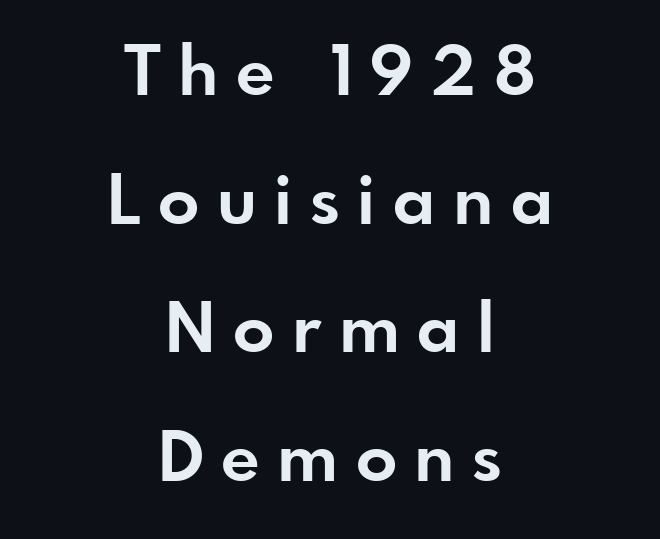
The image shows 68 px bold sans-serif type, upright; set centered, line spacing 1.89x, unusually wide letter spacing (+0.26 em), not underlined; low stroke contrast and a small x-height.
